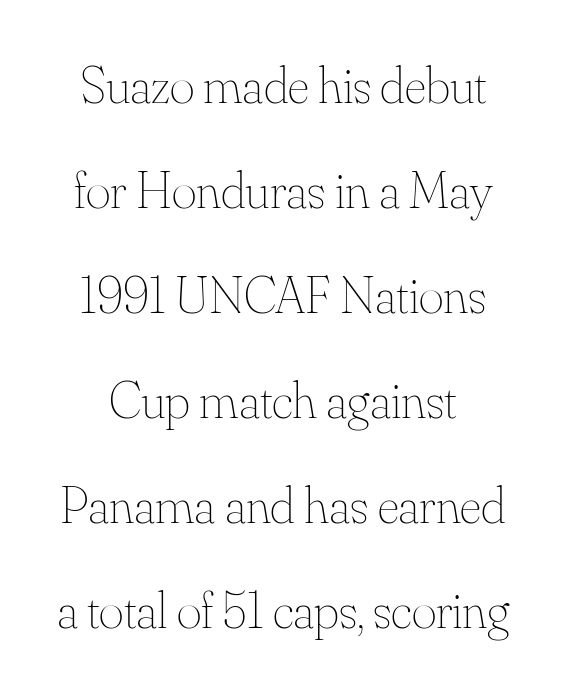
Q: Is the text bold? A: No.
Q: Is the text italic (slanted)? A: No, it is upright.
Q: Is the text underlined? A: No.
Q: Is the spacing between letters normal or unusually wide? A: Normal.
Q: Is the spacing between lines tight, normal or loose? A: Loose.
Q: Width (condensed, normal, or wide)? A: Normal.
Q: Stroke contrast? A: Medium.
Q: x-height? A: Small.
Q: Monospaced? A: No.
